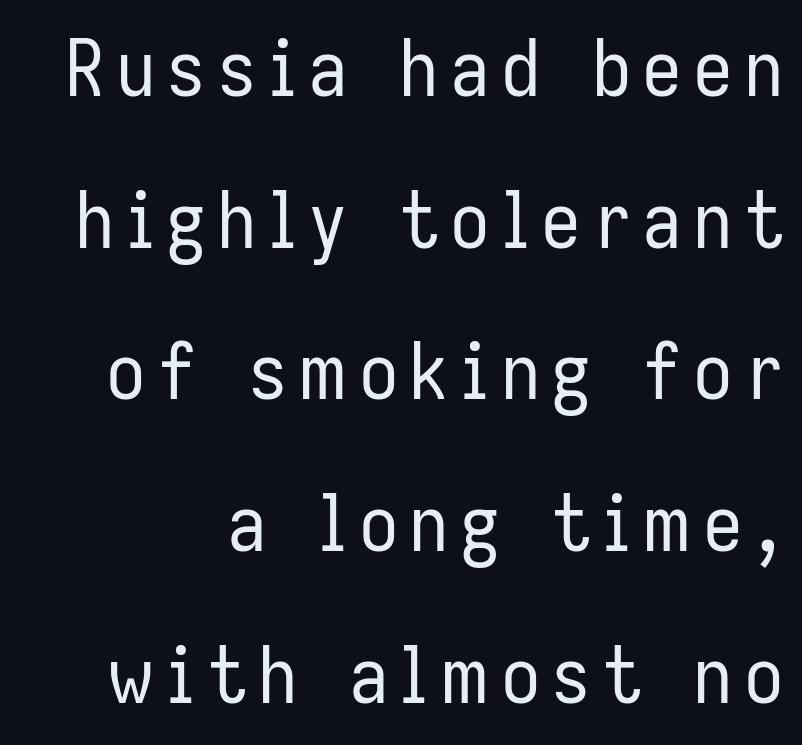
The passage shown stacks its lines with a broad gap. Is the stroke heavy? The answer is a plain regular-or-lighter. A typesetter would mark this as roman, not italic. The baseline area is clear. Looks like regular typesetting: each glyph gets only the width it needs. The rendering shows plain stroke endings on the letterforms — a sans-serif design.
